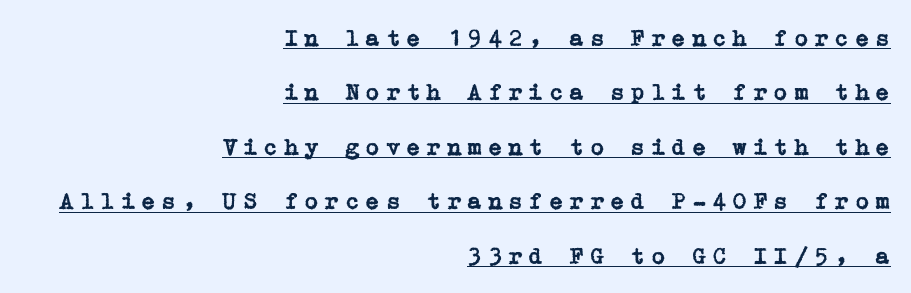
{"italic": "no", "underline": "yes", "align": "right", "line_spacing": "loose", "line_spacing_ratio": 2.27, "letter_spacing": "wide", "letter_spacing_em": 0.23, "glyph_px": 24}
